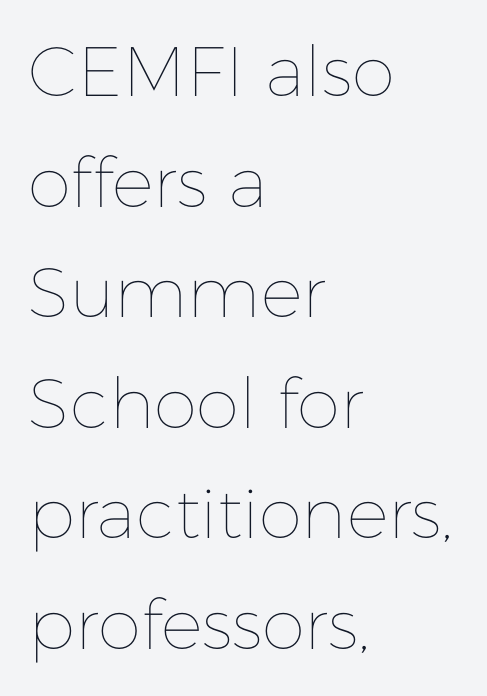
{"italic": "no", "bold": "no", "weight": "thin", "width": "normal", "stroke_contrast": "low", "x_height": "medium", "monospaced": "no", "underline": "no", "align": "left", "line_spacing": "normal", "line_spacing_ratio": 1.58, "letter_spacing": "normal", "letter_spacing_em": 0.0, "glyph_px": 70}
